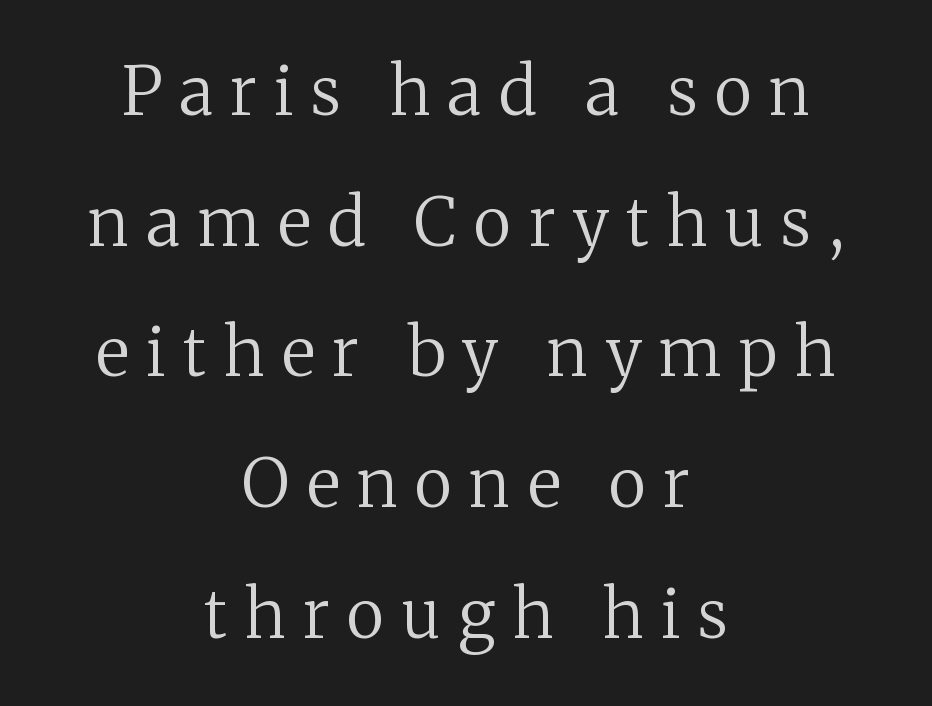
Ascenders rise straight up at ninety degrees. Each stroke keeps to a modest, everyday thickness or less. Here the glyphs are tracked loosely, breaking word shapes into spaced letters. The string is rendered with underlining switched off. The line-height multiplier appears high, well above default.
